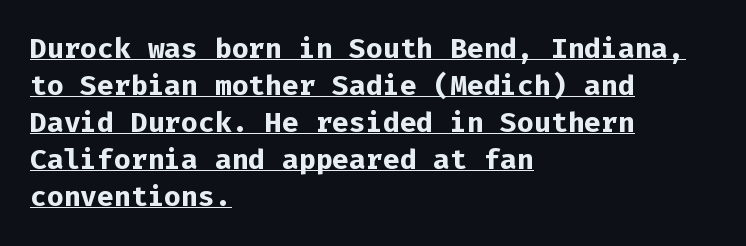
{"serif": "no", "italic": "no", "bold": "yes", "weight": "bold", "width": "normal", "stroke_contrast": "low", "x_height": "medium", "monospaced": "yes", "underline": "yes", "align": "left", "line_spacing": "normal", "line_spacing_ratio": 1.32, "letter_spacing": "normal", "letter_spacing_em": 0.0, "glyph_px": 28}
